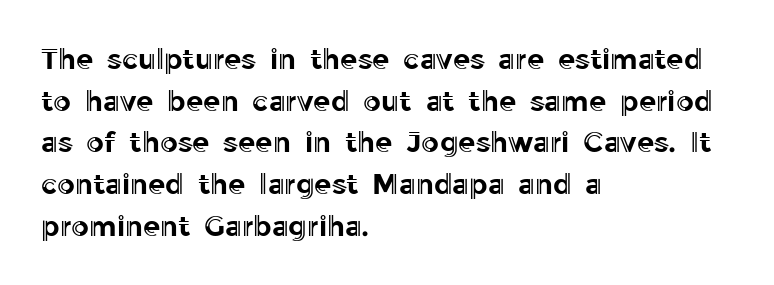
Q: Is the text italic (slanted)? A: No, it is upright.
Q: Is the text underlined? A: No.
Q: How is the paragraph aligned? A: Left-aligned.
Q: Is the spacing between letters normal or unusually wide? A: Normal.
Q: Is the spacing between lines tight, normal or loose? A: Normal.
Q: Width (condensed, normal, or wide)? A: Normal.
Q: x-height? A: Medium.
Q: Monospaced? A: No.
